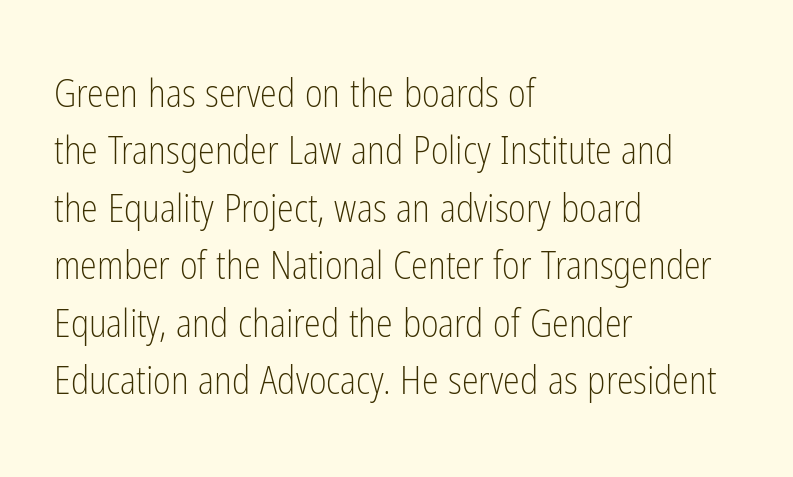
Q: Is the text bold? A: No.
Q: Is the text italic (slanted)? A: No, it is upright.
Q: Is the typeface a serif or a sans-serif typeface? A: Sans-serif.
Q: Is the text underlined? A: No.
Q: How is the paragraph aligned? A: Left-aligned.
Q: Is the spacing between letters normal or unusually wide? A: Normal.
Q: Is the spacing between lines tight, normal or loose? A: Normal.
Q: Width (condensed, normal, or wide)? A: Condensed.
Q: Stroke contrast? A: Low.
Q: x-height? A: Medium.
Q: Monospaced? A: No.
